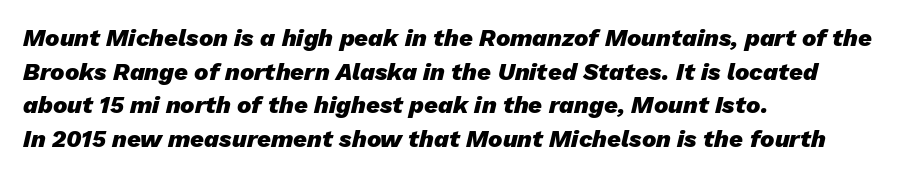
Evenly set lines give the paragraph a standard silhouette. Glance below the letters and you will spot only blank space. Which margin do the lines hug? The left one — the right edge is uneven. Heavy, bold letterforms. Caption: standard tracking, unaltered. This is oblique type, the kind used for emphasis or titles.
